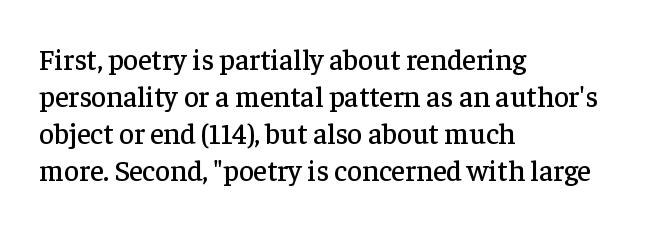
Q: Is the text italic (slanted)? A: No, it is upright.
Q: Is the typeface a serif or a sans-serif typeface? A: Serif.
Q: Is the text underlined? A: No.
Q: How is the paragraph aligned? A: Left-aligned.
Q: Is the spacing between letters normal or unusually wide? A: Normal.
Q: Is the spacing between lines tight, normal or loose? A: Normal.
Q: Width (condensed, normal, or wide)? A: Normal.
Q: Stroke contrast? A: Low.
Q: x-height? A: Medium.
Q: Monospaced? A: No.
